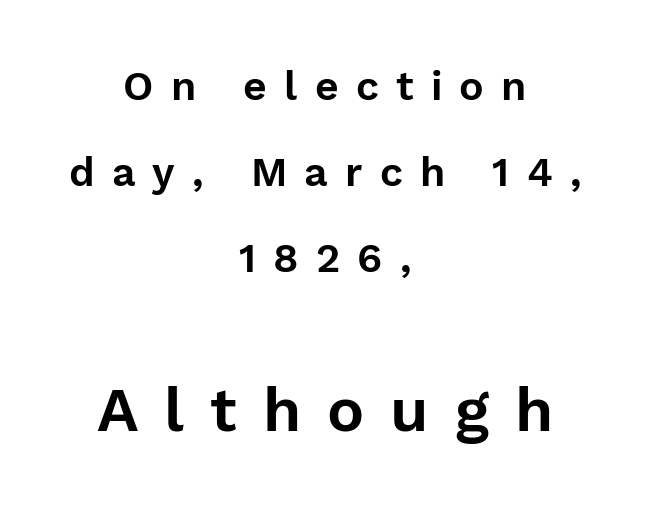
{"serif": "no", "italic": "no", "width": "normal", "stroke_contrast": "low", "x_height": "medium", "monospaced": "no", "underline": "no", "align": "center", "line_spacing": "loose", "line_spacing_ratio": 2.1, "letter_spacing": "wide", "letter_spacing_em": 0.42, "larger_block": "second", "size_ratio": 1.51, "glyph_px": 62}
